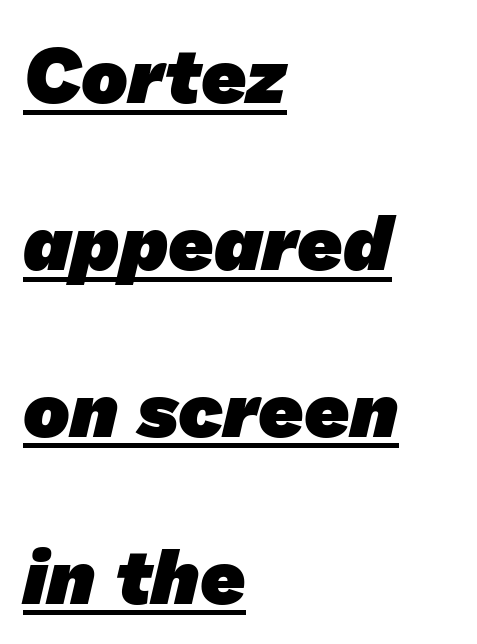
These lines are rendered in a variable-pitch font. A typographer would call this underscored text. A full-strength bold gives these letters their thick strokes. What kind of face is this? One without serifs — a sans. The passage shown has conventional tracking throughout. Each line starts at the same left margin while the right side varies.
